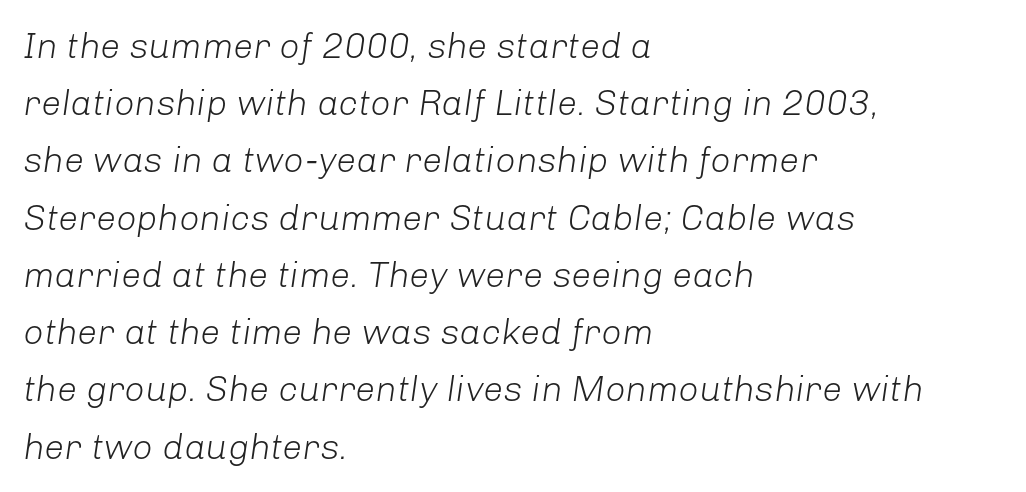
The image shows 36 px light type, italic (leaning right); set left-aligned, normal line spacing (1.59x), normal letter spacing, not underlined; low stroke contrast and a medium x-height.
